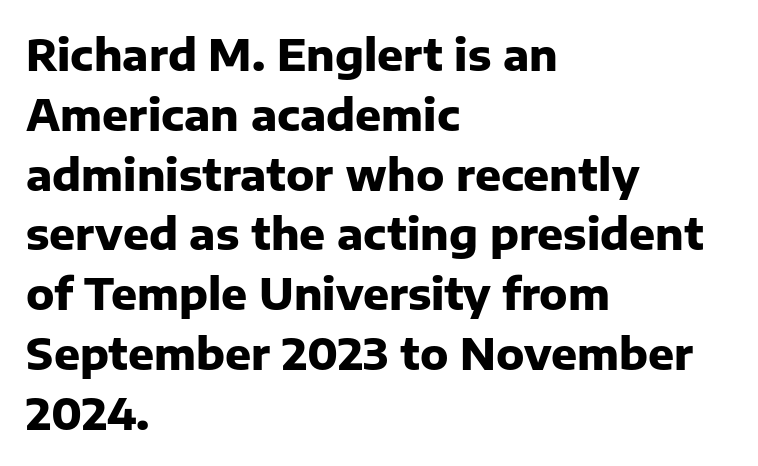
The image shows 43 px heavy sans-serif type, upright; set left-aligned, normal line spacing (1.39x), normal letter spacing, not underlined; low stroke contrast and a medium x-height.
